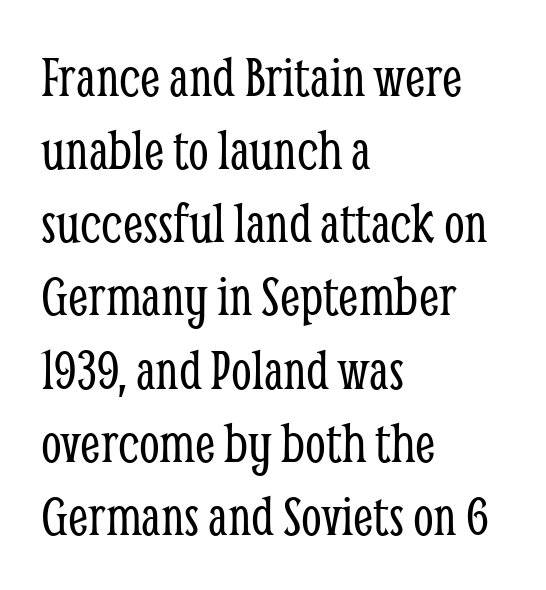
{"serif": "yes", "italic": "no", "bold": "no", "weight": "light", "width": "condensed", "stroke_contrast": "low", "x_height": "medium", "monospaced": "no", "underline": "no", "align": "left", "line_spacing_ratio": 1.24, "letter_spacing": "normal", "letter_spacing_em": 0.0, "glyph_px": 59}
